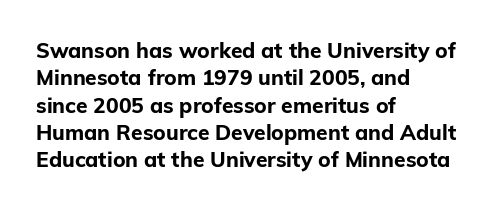
The image shows 21 px bold type, upright; set left-aligned, normal line spacing (1.3x), normal letter spacing, not underlined.
